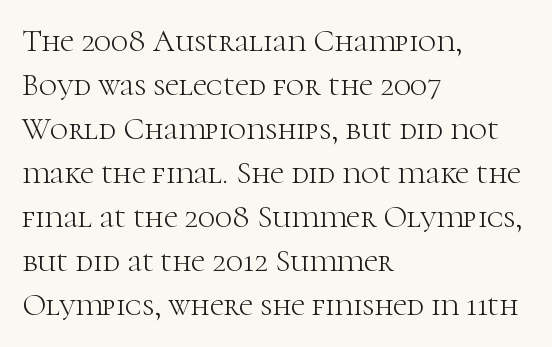
{"serif": "yes", "italic": "no", "bold": "no", "weight": "light", "width": "normal", "stroke_contrast": "high", "x_height": "medium", "monospaced": "no", "underline": "no", "align": "left", "line_spacing": "normal", "line_spacing_ratio": 1.42, "letter_spacing": "normal", "letter_spacing_em": 0.0, "glyph_px": 31}
